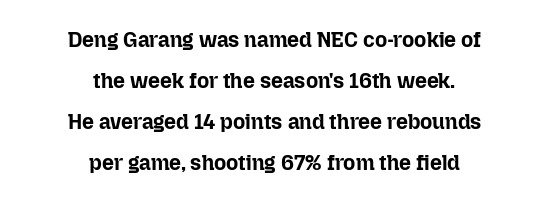
These lines stand farther apart than default settings would place them. The letters sit at their default tracking, neither squeezed nor spread. Do the letters lean? They stand straight. Lines of text with bare space underneath. The rag falls on both sides of this text block equally.
